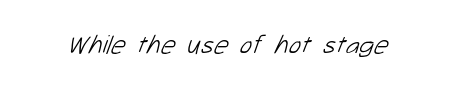
{"bold": "no", "underline": "no", "letter_spacing": "normal", "letter_spacing_em": 0.0, "glyph_px": 26}
